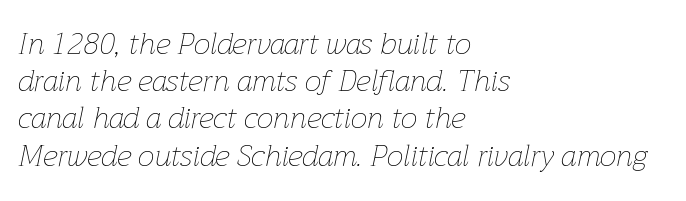
Q: Is the text bold? A: No.
Q: Is the text italic (slanted)? A: Yes, it leans right by about 12 degrees.
Q: Is the text underlined? A: No.
Q: How is the paragraph aligned? A: Left-aligned.
Q: Is the spacing between letters normal or unusually wide? A: Normal.
Q: Width (condensed, normal, or wide)? A: Normal.
Q: Stroke contrast? A: Low.
Q: x-height? A: Medium.
Q: Monospaced? A: No.
